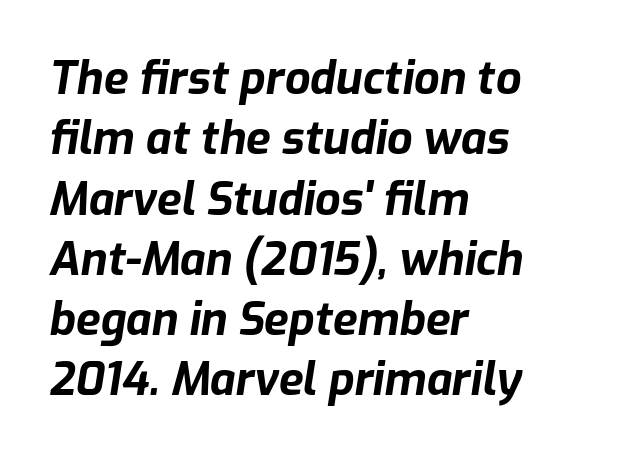
The image shows 45 px bold type, italic (leaning right); set left-aligned, normal line spacing (1.34x), normal letter spacing, not underlined; low stroke contrast and a medium x-height.
